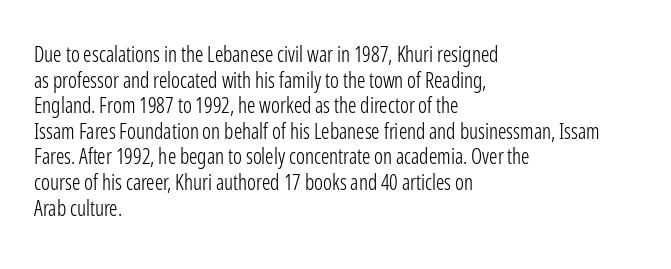
The image shows 21 px text type, upright; set left-aligned, line spacing 1.22x, normal letter spacing, not underlined.
